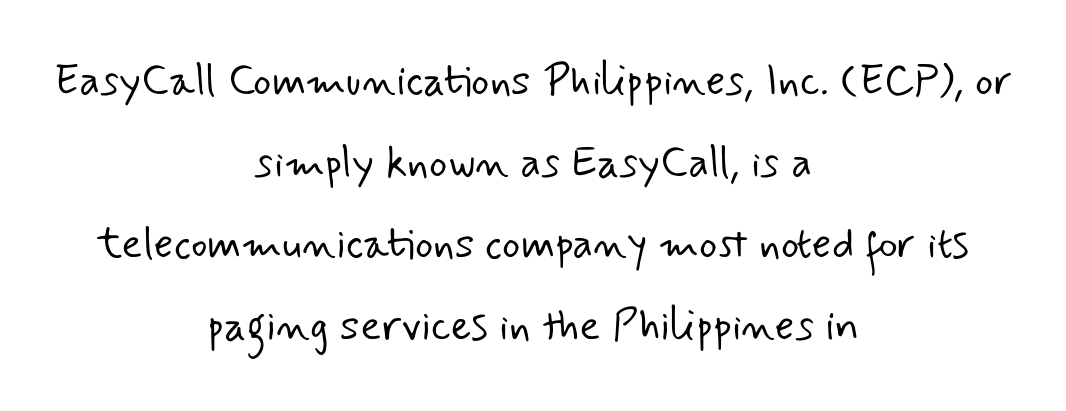
The image shows 43 px light sans-serif type; set centered, loose line spacing (1.9x), normal letter spacing, not underlined; low stroke contrast and a small x-height.
